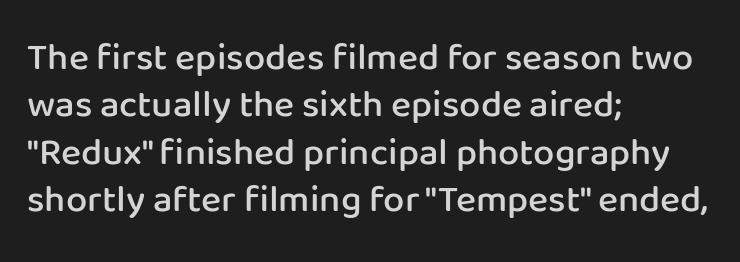
The gap between lines stays unmarked. Look at the stroke-to-counter ratio: somewhat heavy, a semibold. Italic? Not at all — the glyphs are vertical. You could not count columns in this text — the font is proportionally spaced. Compared with typical paragraphs, the rows here are spaced about the same.
